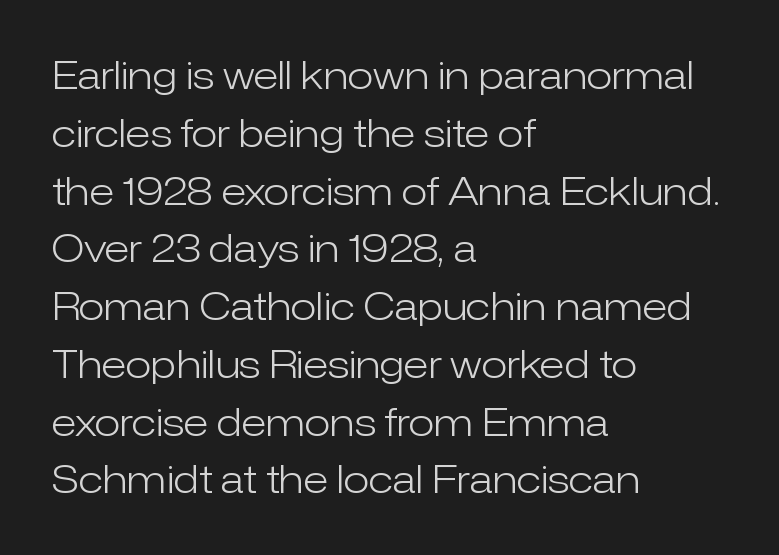
The image shows 38 px light sans-serif type, upright; set left-aligned, normal line spacing (1.52x), normal letter spacing, not underlined; low stroke contrast and a medium x-height.
